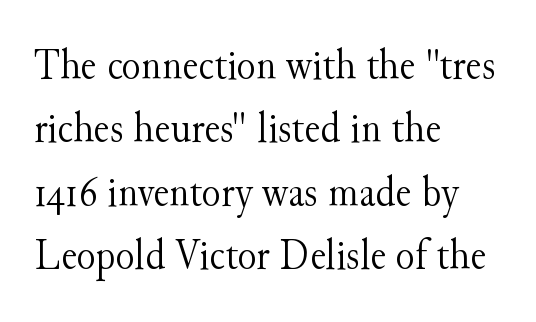
This sample is left-justified, so line endings fall wherever the words run out. This sample keeps an unexceptional amount of space between lines. How are the letters spaced? Ordinarily, with no added tracking. Little horizontal feet cap the strokes, marking this as serif type. You can tell it's not italic because the verticals are truly vertical. The baseline area is clear.
